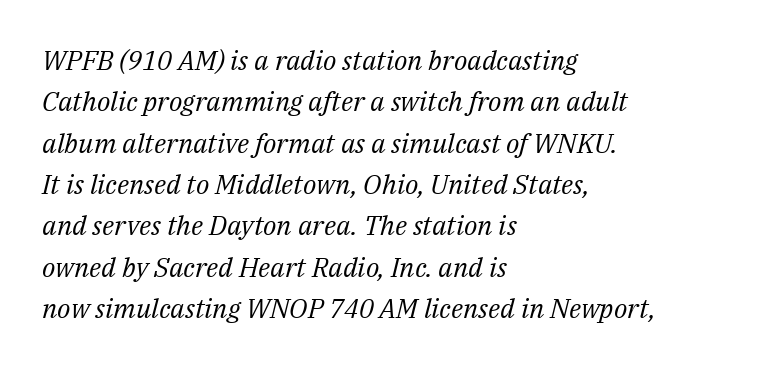
Q: Is the text bold? A: No.
Q: Is the text italic (slanted)? A: Yes, it leans right by about 14 degrees.
Q: Is the text underlined? A: No.
Q: How is the paragraph aligned? A: Left-aligned.
Q: Is the spacing between letters normal or unusually wide? A: Normal.
Q: Is the spacing between lines tight, normal or loose? A: Normal.
